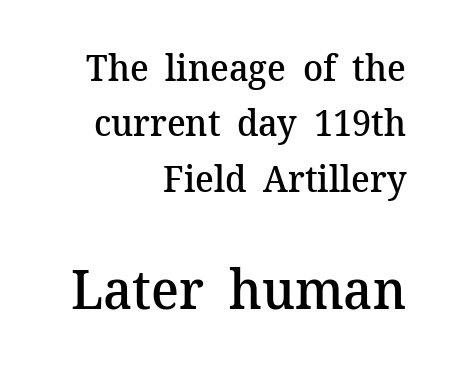
The rendering shows small feet on the letterforms — a serif design. Notice how the passage keeps a crisp vertical edge on the right only. A normal amount of white space separates one row of letters from the next. The glyphs have the mass of a demibold cut, below bold. Quick note: not italic, upright.
